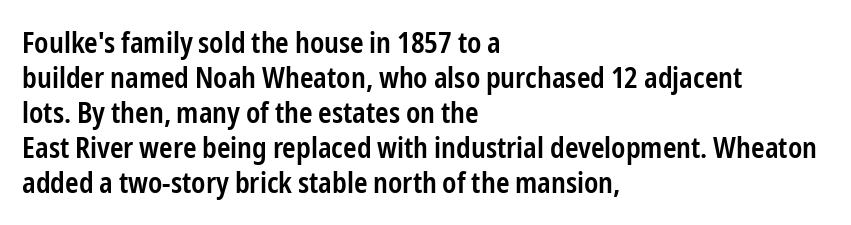
Q: Is the text bold? A: Semi-bold.
Q: Is the text italic (slanted)? A: No, it is upright.
Q: Is the typeface a serif or a sans-serif typeface? A: Sans-serif.
Q: Is the text underlined? A: No.
Q: How is the paragraph aligned? A: Left-aligned.
Q: Is the spacing between letters normal or unusually wide? A: Normal.
Q: Width (condensed, normal, or wide)? A: Condensed.
Q: Stroke contrast? A: Low.
Q: x-height? A: Medium.
Q: Monospaced? A: No.
